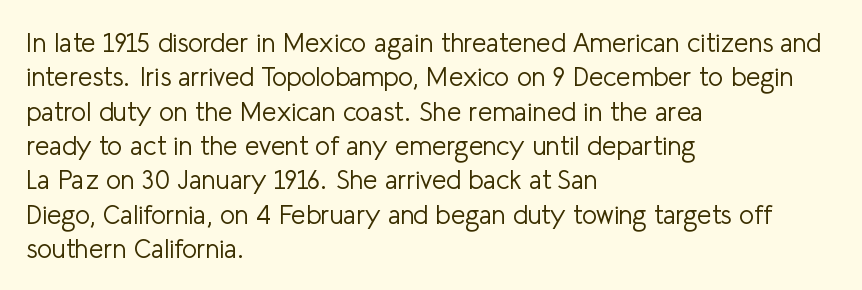
Leftover space on each line is placed entirely after the last word. Notice how the stems are strictly vertical — no italics here. The rendering uses a moderate line-height, typical for paragraphs. Underlining? Definitely not there. A light-to-regular cut is what we see here.
